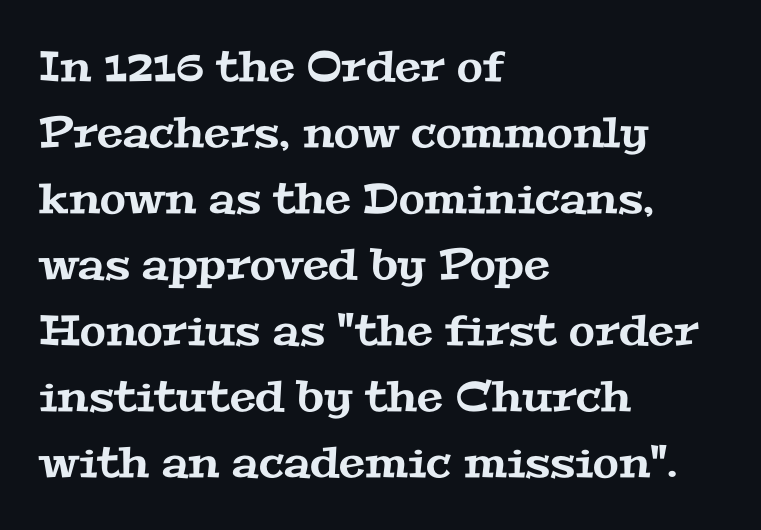
Q: Is the typeface a serif or a sans-serif typeface? A: Serif.
Q: Is the text underlined? A: No.
Q: How is the paragraph aligned? A: Left-aligned.
Q: Is the spacing between letters normal or unusually wide? A: Normal.
Q: Is the spacing between lines tight, normal or loose? A: Normal.
Q: Width (condensed, normal, or wide)? A: Wide.
Q: Stroke contrast? A: Medium.
Q: x-height? A: Medium.
Q: Monospaced? A: No.
